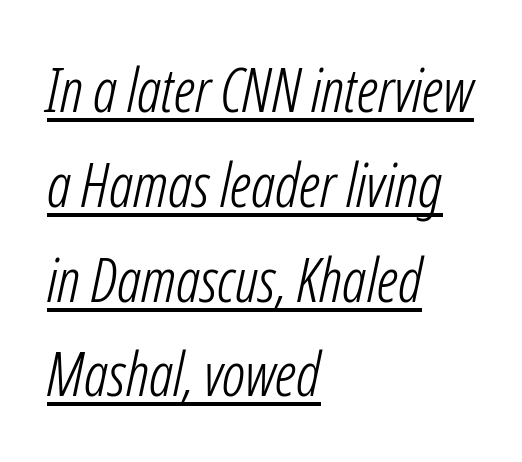
{"italic": "yes", "lean": "right", "slant_degrees": 12, "bold": "no", "weight": "light", "width": "condensed", "stroke_contrast": "low", "x_height": "medium", "monospaced": "no", "underline": "yes", "align": "left", "line_spacing": "normal", "line_spacing_ratio": 1.58, "letter_spacing": "normal", "letter_spacing_em": 0.0, "glyph_px": 60}
